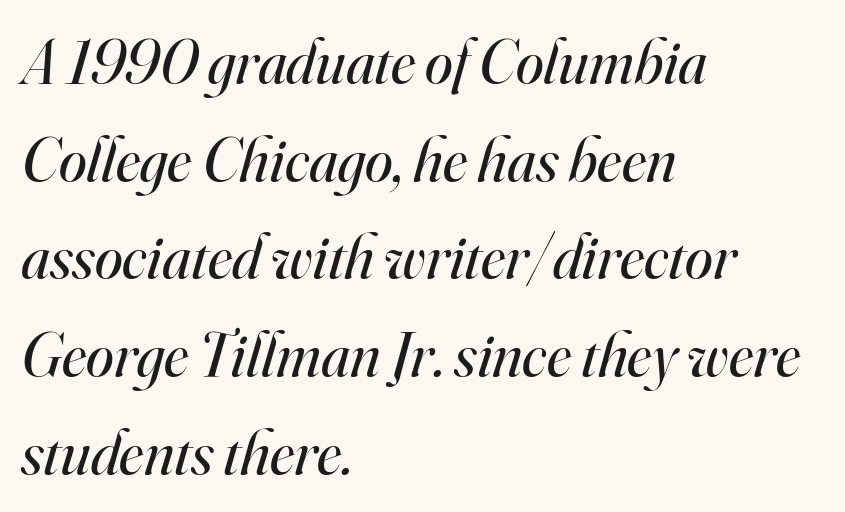
Ink coverage per letter is moderate at most. Interline gaps are of average width in this sample. Descender tails drop into unmarked territory. The typeface chosen for these lines features serifs.
